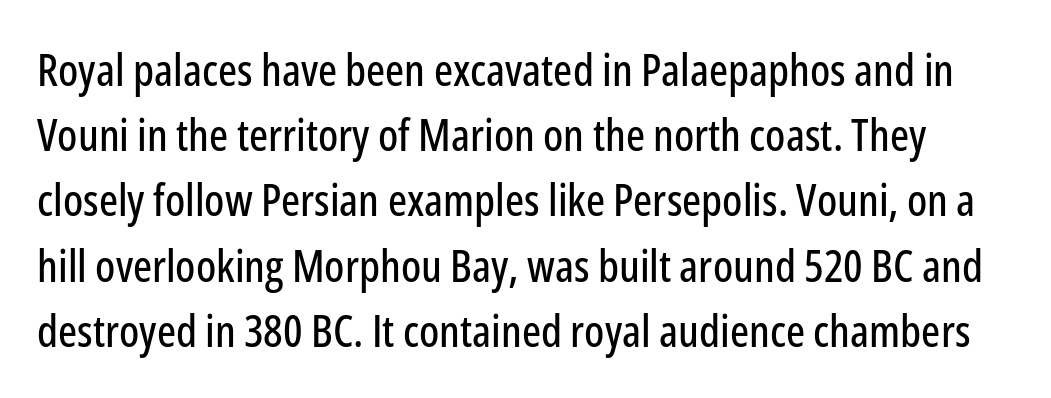
Italic? Not at all — the glyphs are vertical. Is this a sans? Yes — the strokes have no serifs. The zone under the glyphs is completely vacant. Characters follow at the spacing the type designer built in.
